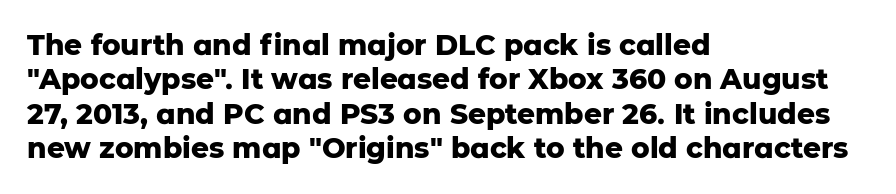
The image shows 28 px heavy sans-serif type, upright; set left-aligned, line spacing 1.23x, normal letter spacing, not underlined; low stroke contrast and a medium x-height.
